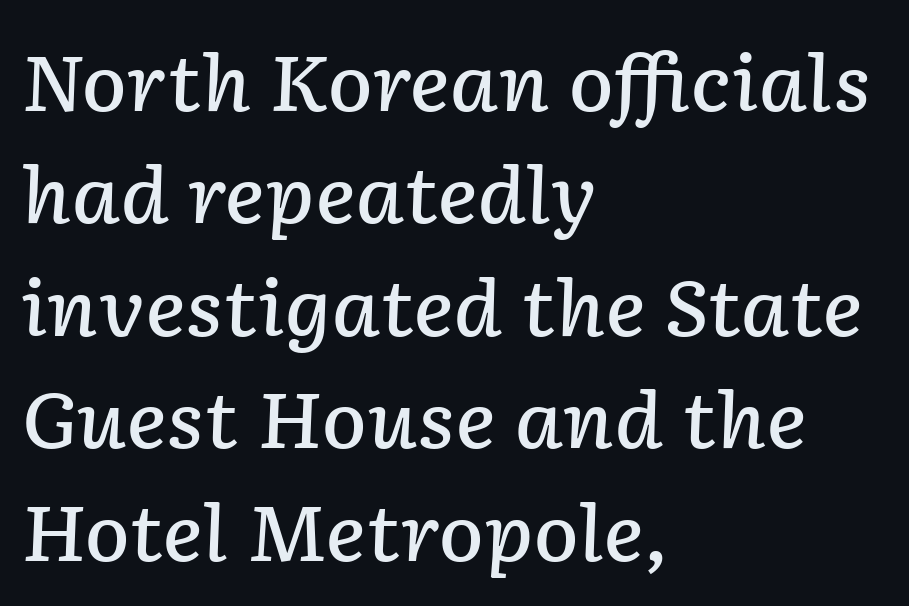
{"italic": "yes", "lean": "right", "slant_degrees": 2, "bold": "semi", "weight": "semibold", "width": "normal", "stroke_contrast": "low", "x_height": "medium", "monospaced": "no", "underline": "no", "align": "left", "line_spacing": "normal", "line_spacing_ratio": 1.48, "letter_spacing": "normal", "letter_spacing_em": 0.0, "glyph_px": 76}
